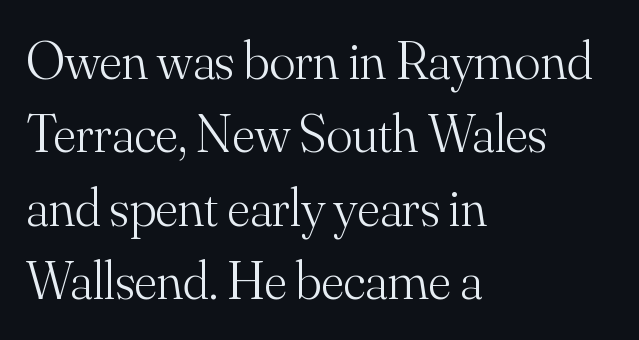
The image shows 54 px light serif type, upright; set left-aligned, normal line spacing (1.36x), normal letter spacing, not underlined; medium stroke contrast and a small x-height.
